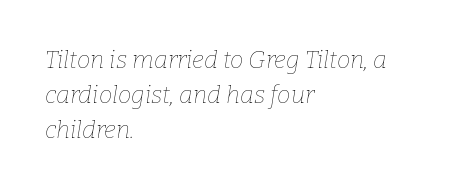
{"italic": "yes", "lean": "right", "slant_degrees": 9, "bold": "no", "underline": "no", "align": "left", "line_spacing": "normal", "line_spacing_ratio": 1.45, "letter_spacing": "normal", "letter_spacing_em": 0.0, "glyph_px": 24}
